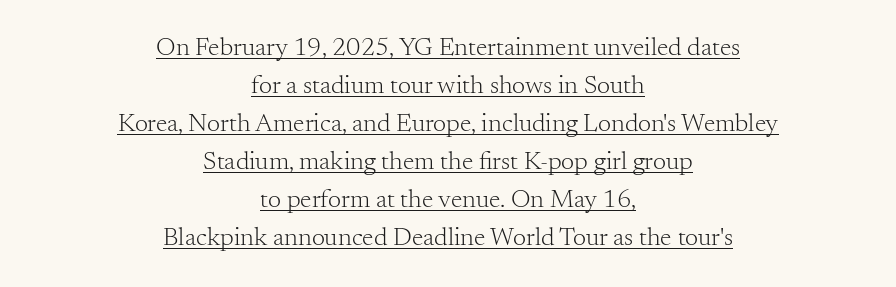
Q: Is the text bold? A: No.
Q: Is the text italic (slanted)? A: No, it is upright.
Q: Is the text underlined? A: Yes.
Q: How is the paragraph aligned? A: Centered.
Q: Is the spacing between letters normal or unusually wide? A: Normal.
Q: Is the spacing between lines tight, normal or loose? A: Normal.
